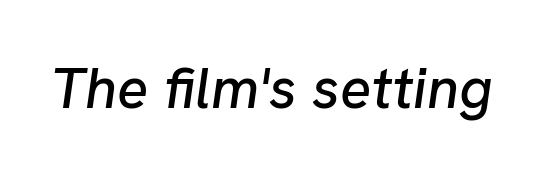
A typesetter would call this proportional, since set widths differ per character. The typography opts for an oblique posture over an upright one. Beneath every word, the page is bare. Characters follow at the spacing the type designer built in.
